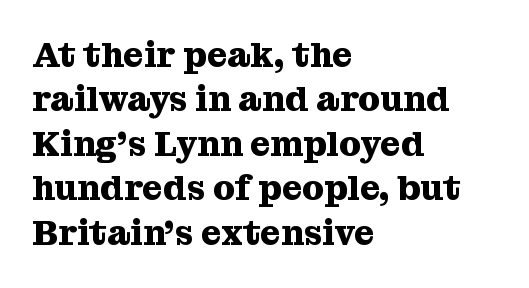
{"serif": "yes", "italic": "no", "bold": "yes", "weight": "heavy", "width": "normal", "stroke_contrast": "medium", "x_height": "medium", "monospaced": "no", "underline": "no", "align": "left", "line_spacing": "normal", "line_spacing_ratio": 1.27, "letter_spacing": "normal", "letter_spacing_em": 0.0, "glyph_px": 35}
